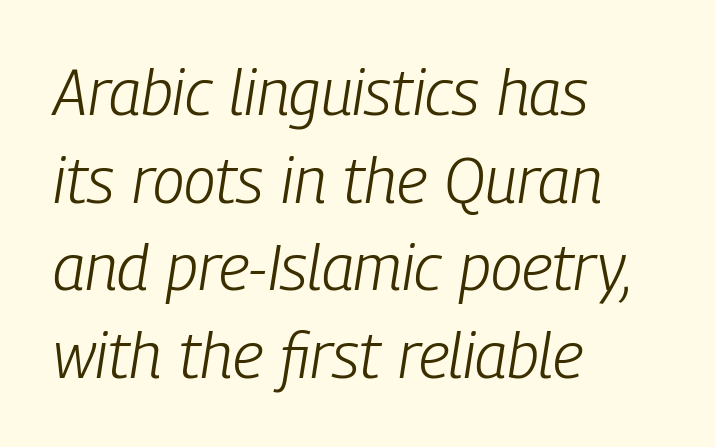
{"italic": "yes", "lean": "right", "slant_degrees": 9, "bold": "no", "weight": "light", "width": "condensed", "stroke_contrast": "low", "x_height": "medium", "monospaced": "no", "underline": "no", "align": "left", "line_spacing": "normal", "line_spacing_ratio": 1.37, "letter_spacing": "normal", "letter_spacing_em": 0.0, "glyph_px": 64}
